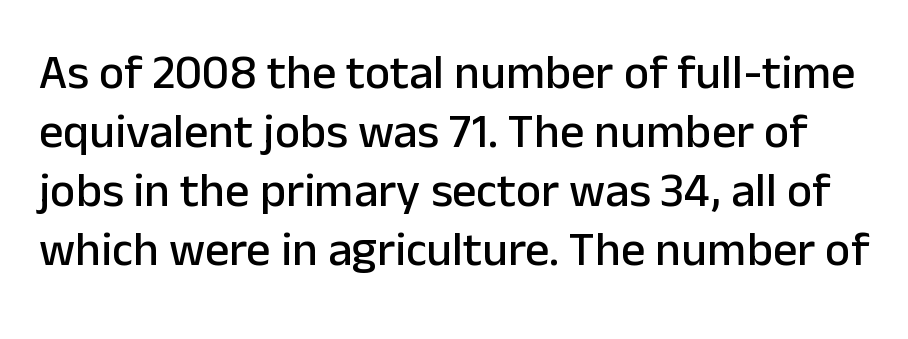
Q: Is the text italic (slanted)? A: No, it is upright.
Q: Is the typeface a serif or a sans-serif typeface? A: Sans-serif.
Q: Is the text underlined? A: No.
Q: Is the spacing between letters normal or unusually wide? A: Normal.
Q: Width (condensed, normal, or wide)? A: Normal.
Q: Stroke contrast? A: Low.
Q: x-height? A: Medium.
Q: Monospaced? A: No.
